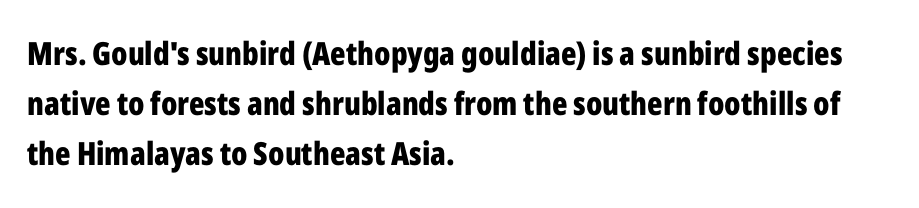
{"serif": "no", "italic": "no", "bold": "yes", "weight": "bold", "width": "condensed", "stroke_contrast": "low", "x_height": "medium", "monospaced": "no", "underline": "no", "align": "left", "line_spacing": "normal", "line_spacing_ratio": 1.57, "letter_spacing": "normal", "letter_spacing_em": 0.0, "glyph_px": 32}
